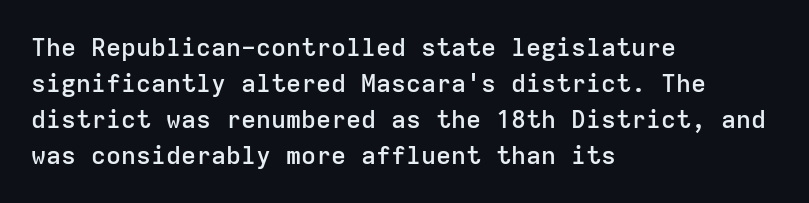
No italicization has been applied; the sample stays upright. How heavy is the stroke? Medium-heavy — a semibold, shy of bold. Default kerning and tracking; the words read as compact shapes. In CSS terms this would be text-align: left. Line spacing here is normal. The specimen omits any rule beneath the text block's lines.
